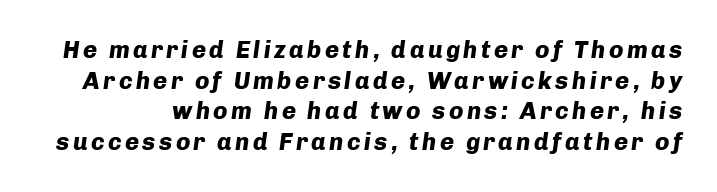
{"italic": "yes", "lean": "right", "slant_degrees": 8, "bold": "yes", "underline": "no", "line_spacing": "normal", "line_spacing_ratio": 1.28, "glyph_px": 24}
